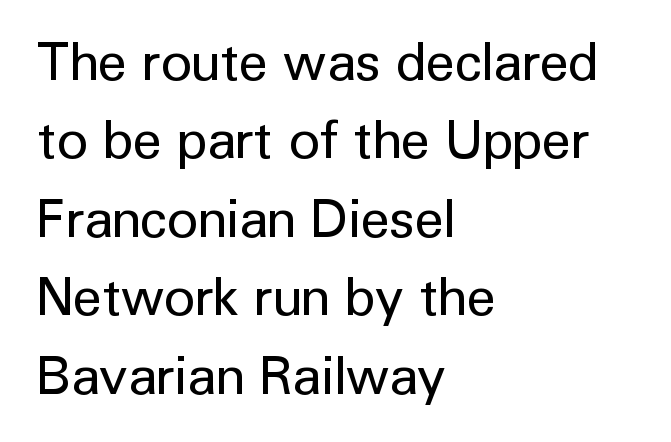
Q: Is the text bold? A: No.
Q: Is the text italic (slanted)? A: No, it is upright.
Q: Is the typeface a serif or a sans-serif typeface? A: Sans-serif.
Q: Is the text underlined? A: No.
Q: How is the paragraph aligned? A: Left-aligned.
Q: Is the spacing between letters normal or unusually wide? A: Normal.
Q: Is the spacing between lines tight, normal or loose? A: Normal.
Q: Width (condensed, normal, or wide)? A: Normal.
Q: Stroke contrast? A: Low.
Q: x-height? A: Medium.
Q: Monospaced? A: No.
